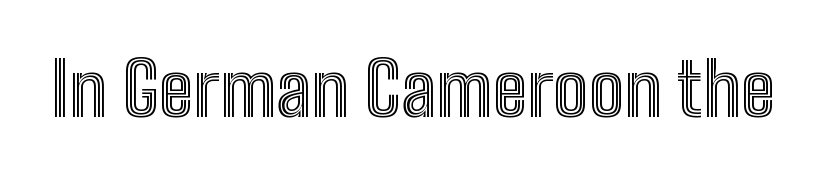
These lines keep a tight, regular rhythm from letter to letter. The letters stand upright; this is a roman face. Descenders are the only things crossing below the line. Think of a printed novel: that variable character pitch is what you see here.
